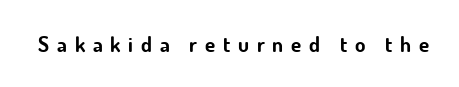
{"italic": "no", "bold": "yes", "underline": "no", "letter_spacing": "wide", "letter_spacing_em": 0.37, "glyph_px": 21}
